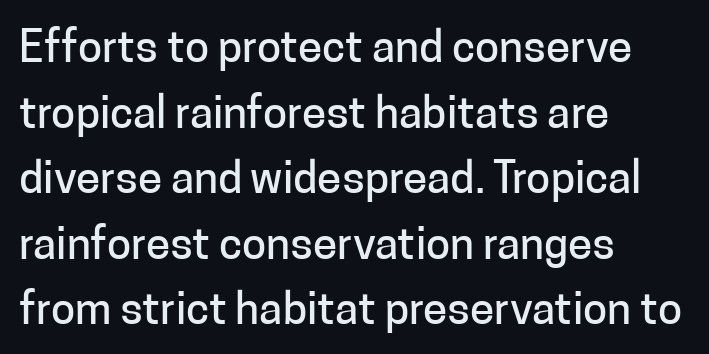
The image shows 44 px sans-serif type, upright; set left-aligned, normal line spacing (1.49x), normal letter spacing, not underlined; low stroke contrast and a medium x-height.
